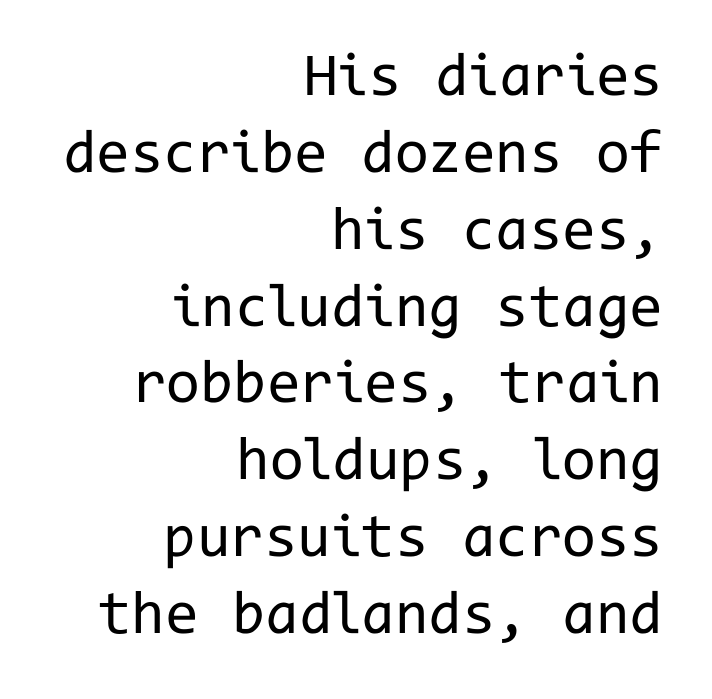
{"serif": "no", "italic": "no", "bold": "no", "weight": "regular", "width": "normal", "stroke_contrast": "low", "x_height": "medium", "monospaced": "yes", "underline": "no", "align": "right", "line_spacing": "normal", "line_spacing_ratio": 1.26, "letter_spacing": "normal", "letter_spacing_em": 0.0, "glyph_px": 61}
